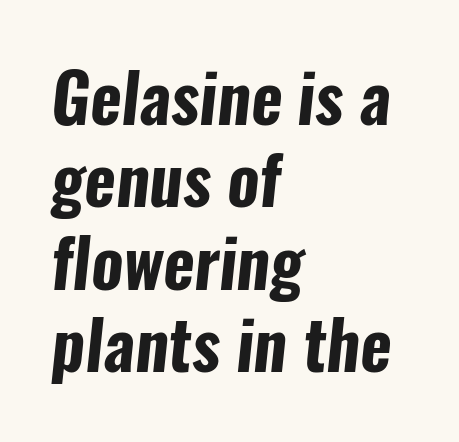
Short and long lines alike share a common starting point at left. Looks like regular typesetting: each glyph gets only the width it needs. As a designer I'd log this as weight 700, bold. In terms of letterform style, serifs are entirely absent. Default kerning and tracking; the words read as compact shapes.
